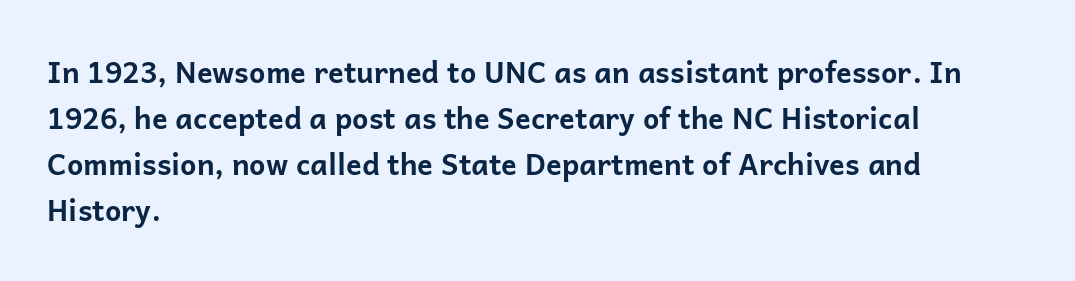
{"serif": "no", "italic": "no", "bold": "yes", "weight": "bold", "width": "normal", "stroke_contrast": "low", "x_height": "medium", "monospaced": "no", "underline": "no", "align": "left", "line_spacing": "normal", "line_spacing_ratio": 1.59, "letter_spacing": "normal", "letter_spacing_em": 0.0, "glyph_px": 29}
